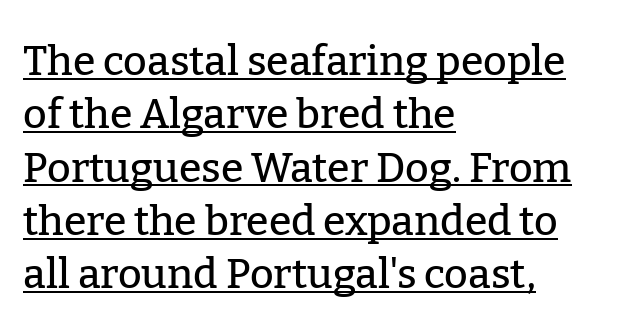
Q: Is the text italic (slanted)? A: No, it is upright.
Q: Is the typeface a serif or a sans-serif typeface? A: Serif.
Q: Is the text underlined? A: Yes.
Q: How is the paragraph aligned? A: Left-aligned.
Q: Is the spacing between letters normal or unusually wide? A: Normal.
Q: Is the spacing between lines tight, normal or loose? A: Normal.
Q: Width (condensed, normal, or wide)? A: Normal.
Q: Stroke contrast? A: Low.
Q: x-height? A: Medium.
Q: Monospaced? A: No.
